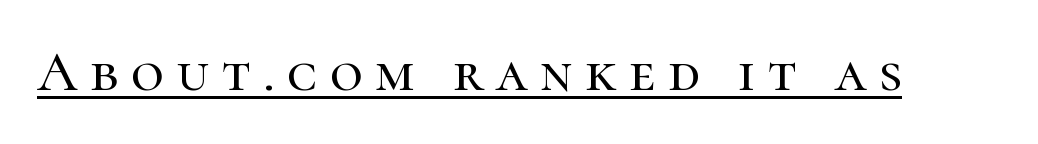
You could only call the tracking loose — the letters float apart. A typesetter would call this proportional, since set widths differ per character. Each letter's strokes conclude with small projecting serifs. A typesetter would mark this as roman, not italic. These characters rest on top of a visible drawn line.
